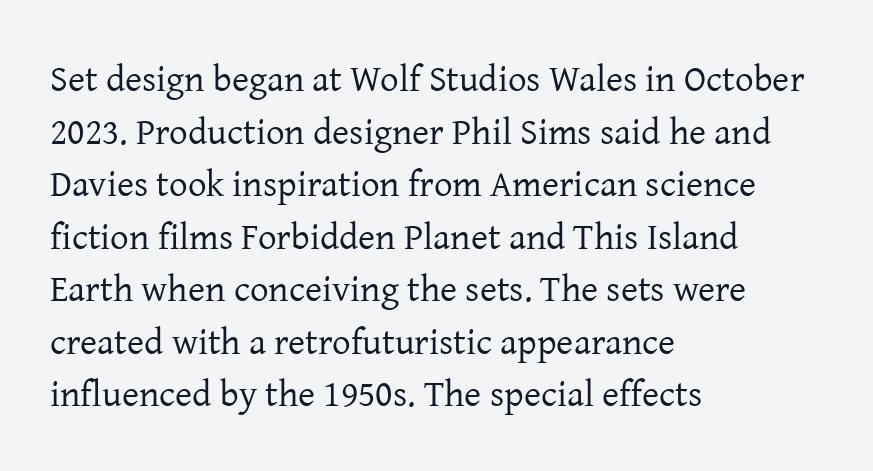
Q: Is the text bold? A: No.
Q: Is the text italic (slanted)? A: No, it is upright.
Q: Is the typeface a serif or a sans-serif typeface? A: Serif.
Q: Is the text underlined? A: No.
Q: How is the paragraph aligned? A: Left-aligned.
Q: Is the spacing between letters normal or unusually wide? A: Normal.
Q: Is the spacing between lines tight, normal or loose? A: Normal.
Q: Width (condensed, normal, or wide)? A: Normal.
Q: Stroke contrast? A: Low.
Q: x-height? A: Medium.
Q: Monospaced? A: No.
